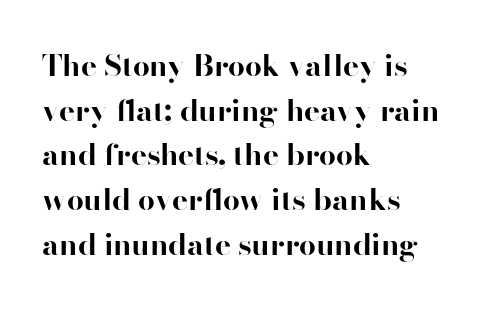
The image shows 30 px bold serif type, upright; set left-aligned, normal line spacing (1.49x), normal letter spacing, not underlined; high stroke contrast and a small x-height.
